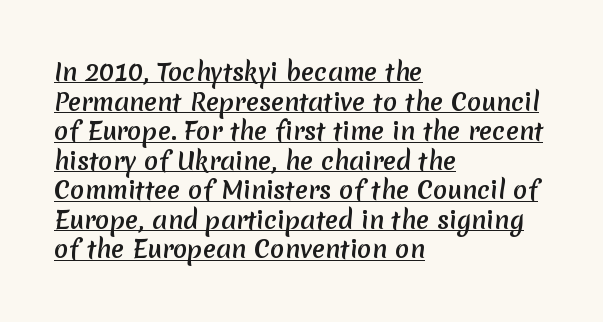
The image shows 24 px bold type; set left-aligned, line spacing 1.23x, normal letter spacing, underlined.
